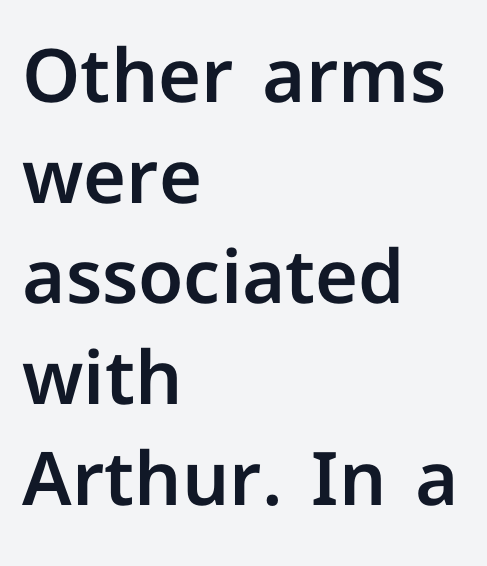
The image shows 74 px sans-serif type, upright; set left-aligned, normal line spacing (1.36x), normal letter spacing, not underlined; low stroke contrast and a medium x-height.
